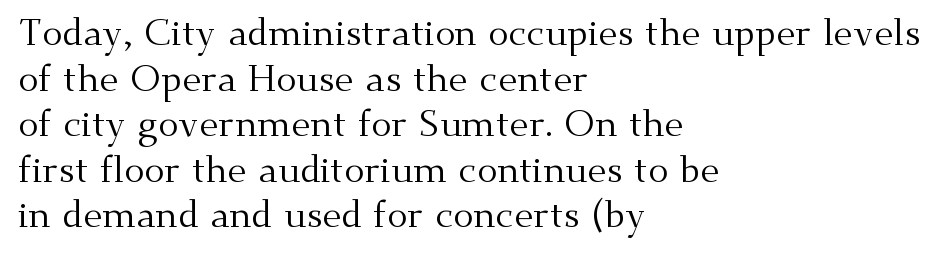
The image shows 38 px regular-weight serif type, upright; set left-aligned, line spacing 1.2x, normal letter spacing, not underlined; medium stroke contrast and a small x-height.
